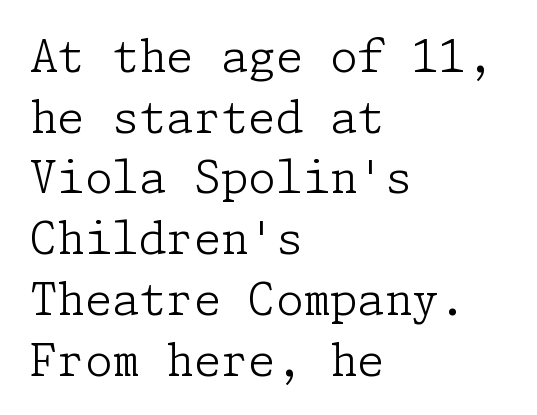
The image shows 44 px light serif type, upright; set left-aligned, normal line spacing (1.38x), normal letter spacing, not underlined; low stroke contrast and a medium x-height.
